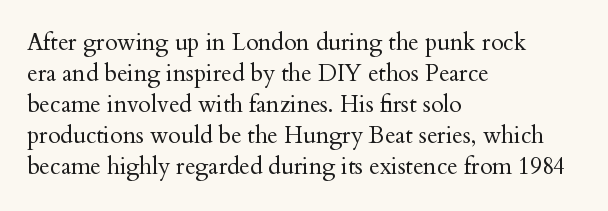
{"italic": "no", "bold": "no", "underline": "no", "align": "left", "line_spacing": "normal", "line_spacing_ratio": 1.35, "letter_spacing": "normal", "letter_spacing_em": 0.0, "glyph_px": 23}
